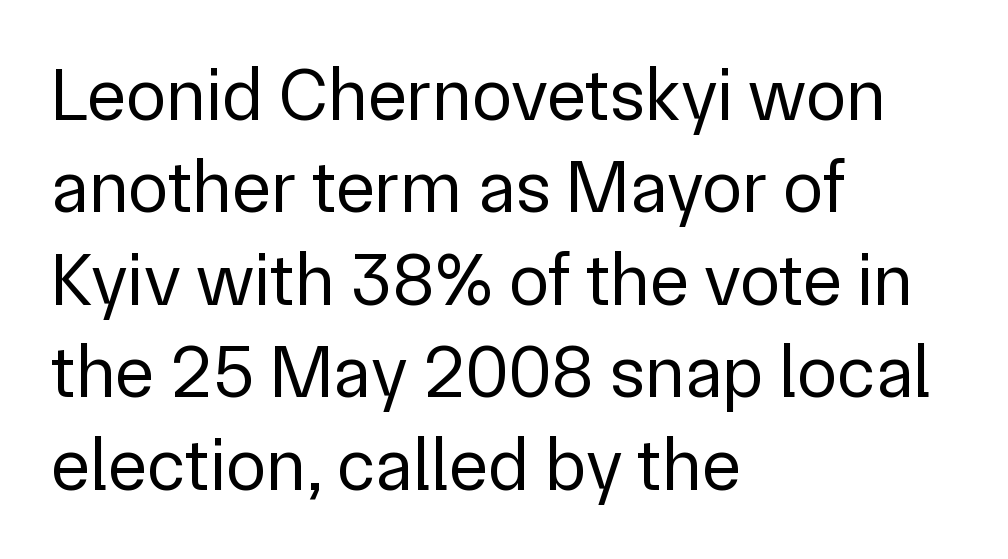
The image shows 74 px regular-weight sans-serif type, upright; set left-aligned, normal line spacing (1.25x), normal letter spacing, not underlined; low stroke contrast and a medium x-height.
